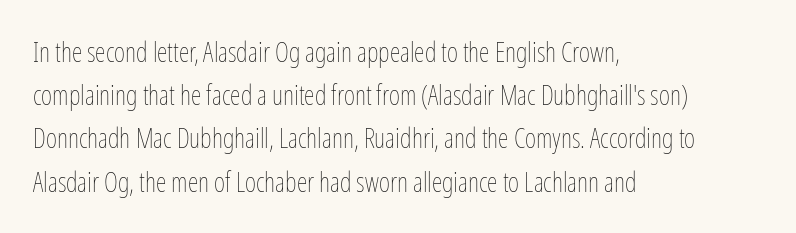
The image shows 27 px text type, upright; set left-aligned, normal line spacing (1.6x), normal letter spacing, not underlined.
